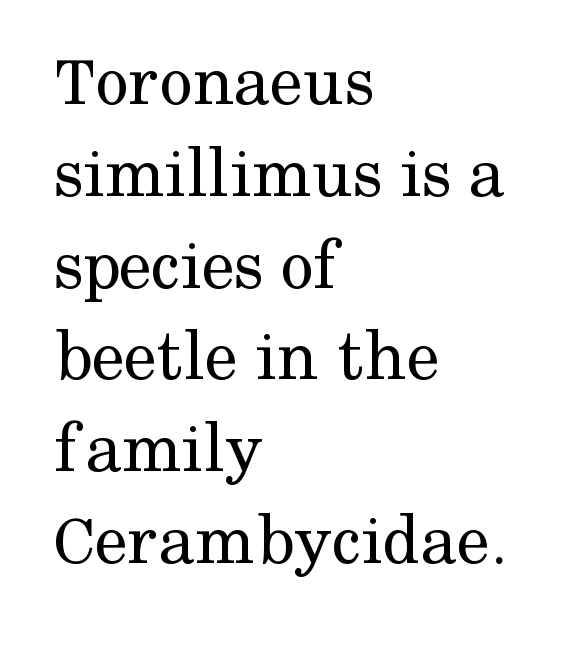
The image shows 74 px regular-weight serif type, upright; set left-aligned, line spacing 1.24x, normal letter spacing, not underlined; medium stroke contrast and a medium x-height.
